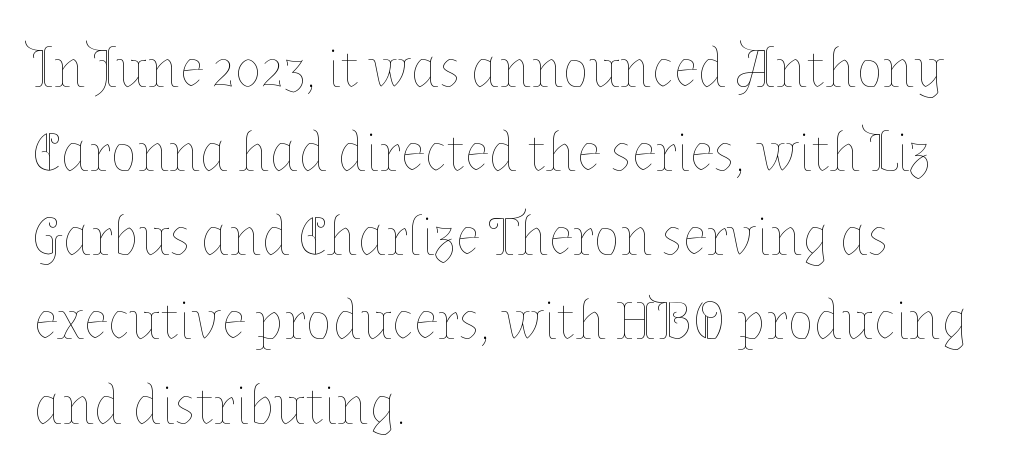
Q: Is the text bold? A: No.
Q: Is the text italic (slanted)? A: No, it is upright.
Q: Is the text underlined? A: No.
Q: How is the paragraph aligned? A: Left-aligned.
Q: Is the spacing between letters normal or unusually wide? A: Normal.
Q: Is the spacing between lines tight, normal or loose? A: Normal.
Q: Width (condensed, normal, or wide)? A: Normal.
Q: Stroke contrast? A: Low.
Q: x-height? A: Medium.
Q: Monospaced? A: No.
